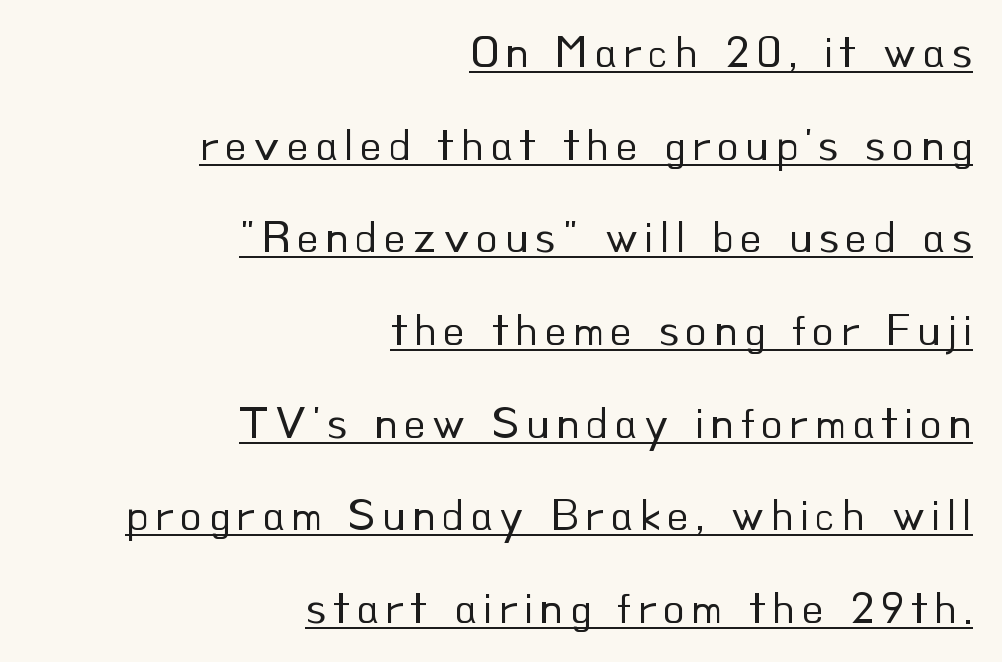
{"serif": "no", "italic": "no", "bold": "no", "weight": "regular", "width": "normal", "stroke_contrast": "low", "x_height": "small", "monospaced": "no", "underline": "yes", "align": "right", "line_spacing": "loose", "line_spacing_ratio": 2.06, "glyph_px": 45}
